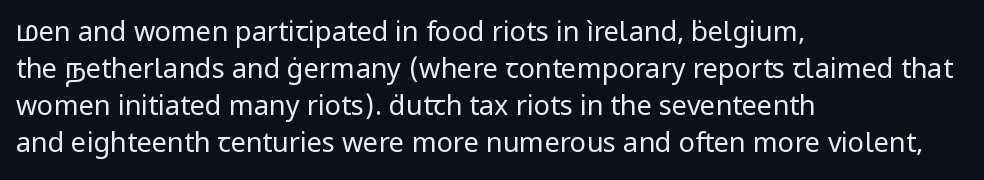
{"italic": "no", "bold": "no", "underline": "no", "align": "left", "line_spacing": "normal", "line_spacing_ratio": 1.37, "letter_spacing": "normal", "letter_spacing_em": 0.0, "glyph_px": 27}
